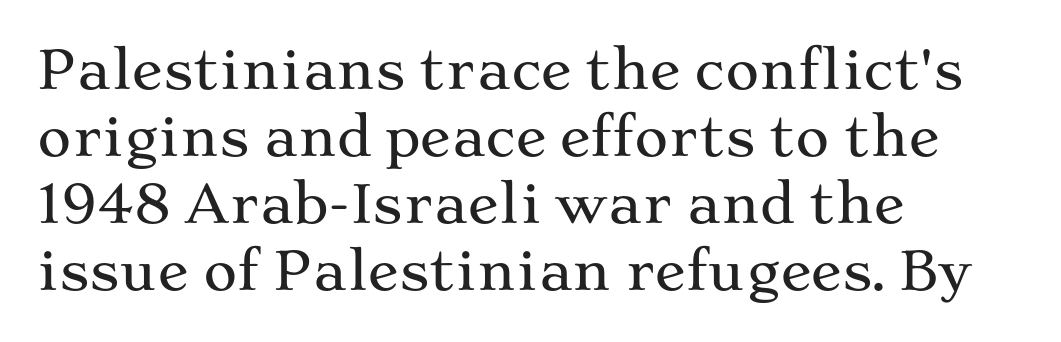
{"serif": "yes", "italic": "no", "width": "wide", "stroke_contrast": "medium", "x_height": "medium", "monospaced": "no", "underline": "no", "align": "left", "line_spacing": "normal", "line_spacing_ratio": 1.29, "letter_spacing": "normal", "letter_spacing_em": 0.0, "glyph_px": 52}
